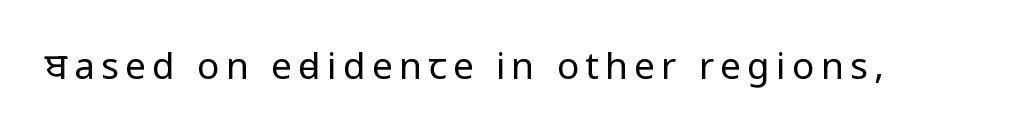
Q: Is the text bold? A: No.
Q: Is the text italic (slanted)? A: No, it is upright.
Q: Is the typeface a serif or a sans-serif typeface? A: Sans-serif.
Q: Is the text underlined? A: No.
Q: Width (condensed, normal, or wide)? A: Condensed.
Q: Stroke contrast? A: Low.
Q: x-height? A: Large.
Q: Monospaced? A: No.
